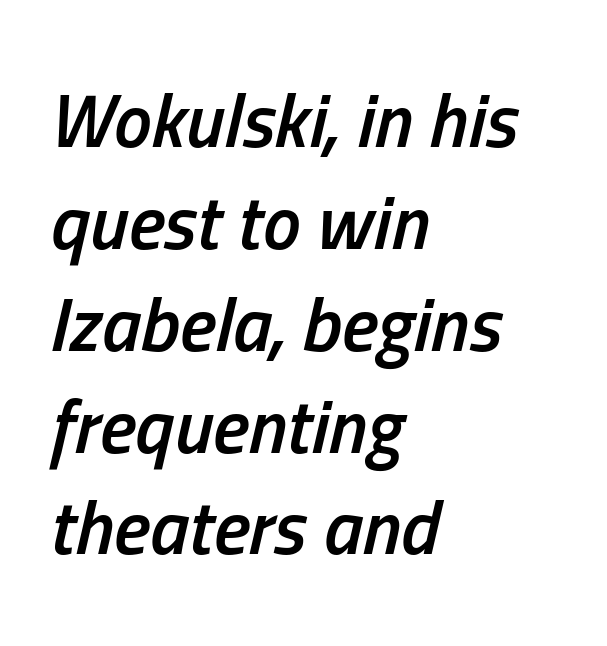
Q: Is the text bold? A: Semi-bold.
Q: Is the text italic (slanted)? A: Yes, it leans right by about 13 degrees.
Q: Is the text underlined? A: No.
Q: How is the paragraph aligned? A: Left-aligned.
Q: Is the spacing between letters normal or unusually wide? A: Normal.
Q: Is the spacing between lines tight, normal or loose? A: Normal.
Q: Width (condensed, normal, or wide)? A: Condensed.
Q: Stroke contrast? A: Low.
Q: x-height? A: Medium.
Q: Monospaced? A: No.
